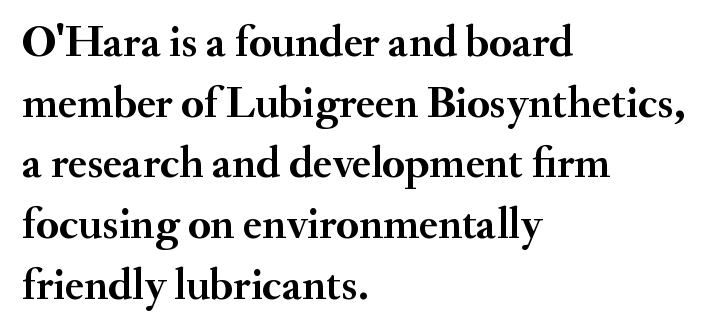
Q: Is the text bold? A: Yes.
Q: Is the text italic (slanted)? A: No, it is upright.
Q: Is the typeface a serif or a sans-serif typeface? A: Serif.
Q: Is the text underlined? A: No.
Q: How is the paragraph aligned? A: Left-aligned.
Q: Is the spacing between letters normal or unusually wide? A: Normal.
Q: Is the spacing between lines tight, normal or loose? A: Normal.
Q: Width (condensed, normal, or wide)? A: Normal.
Q: Stroke contrast? A: Medium.
Q: x-height? A: Small.
Q: Monospaced? A: No.
